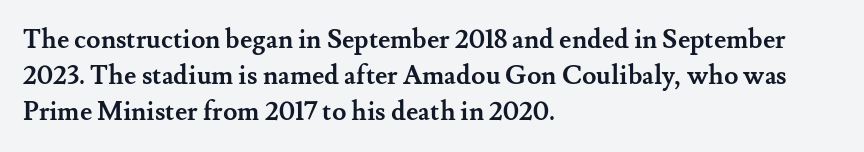
{"italic": "no", "bold": "yes", "underline": "no", "align": "left", "line_spacing": "normal", "line_spacing_ratio": 1.38, "letter_spacing": "normal", "letter_spacing_em": 0.0, "glyph_px": 26}
